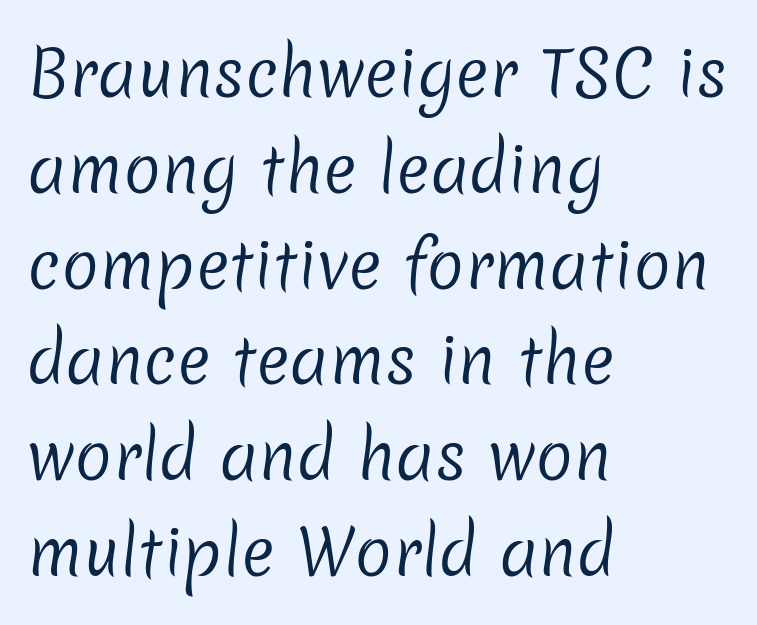
{"serif": "no", "bold": "no", "weight": "regular", "width": "normal", "stroke_contrast": "low", "x_height": "medium", "monospaced": "no", "underline": "no", "align": "left", "line_spacing": "normal", "line_spacing_ratio": 1.52, "letter_spacing": "normal", "letter_spacing_em": 0.0, "glyph_px": 63}
